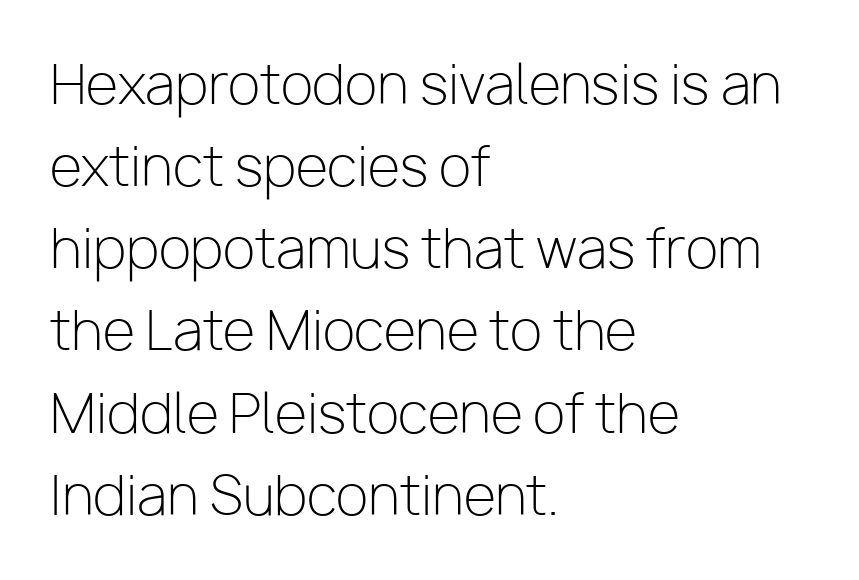
The image shows 53 px light sans-serif type, upright; set left-aligned, normal line spacing (1.55x), normal letter spacing, not underlined; low stroke contrast and a medium x-height.
